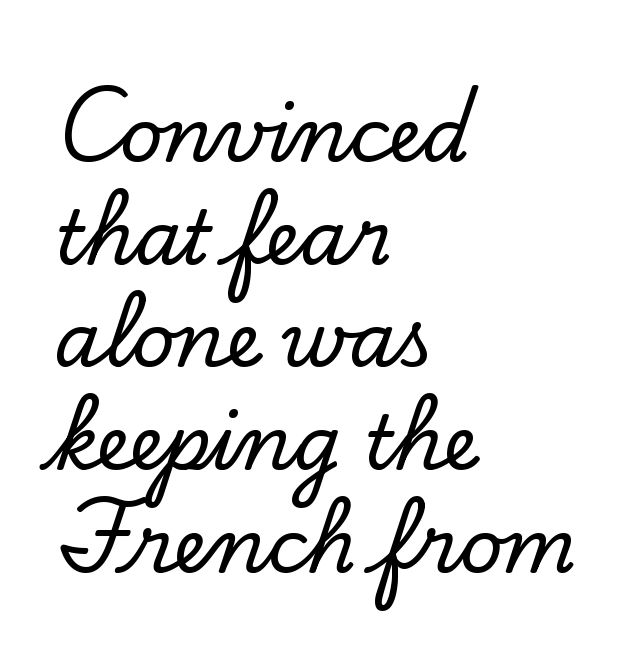
The image shows 75 px serif type; set left-aligned, normal line spacing (1.37x), normal letter spacing, not underlined; low stroke contrast and a small x-height.
